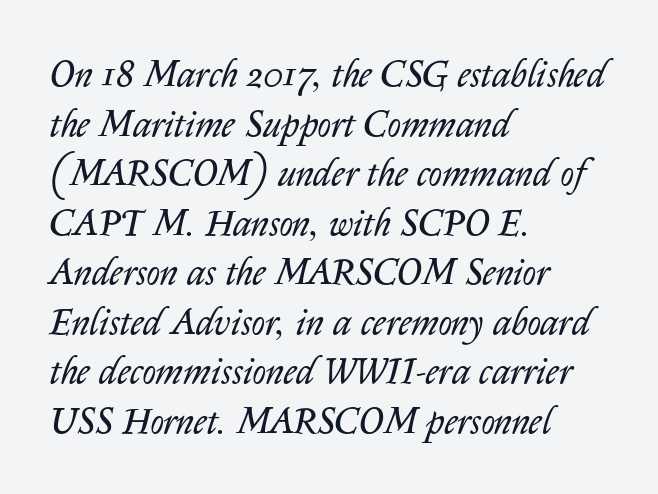
The text carries the slant typical of an italic or oblique font. This block has exactly the height ordinary leading produces. On a weight scale, this lands at 450 or below. The passage shown is not underscored anywhere.
